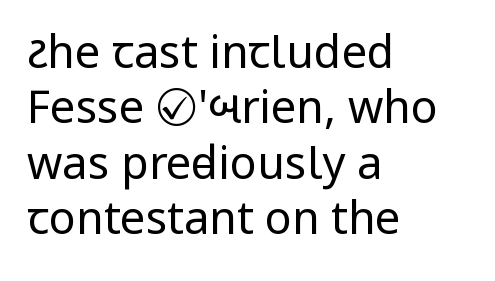
Q: Is the text bold? A: No.
Q: Is the text italic (slanted)? A: No, it is upright.
Q: Is the typeface a serif or a sans-serif typeface? A: Sans-serif.
Q: Is the text underlined? A: No.
Q: How is the paragraph aligned? A: Left-aligned.
Q: Is the spacing between letters normal or unusually wide? A: Normal.
Q: Width (condensed, normal, or wide)? A: Condensed.
Q: Stroke contrast? A: Low.
Q: x-height? A: Large.
Q: Monospaced? A: No.
